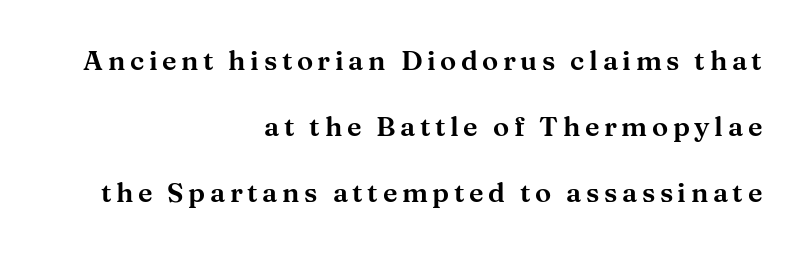
A roman cut, with each character standing at attention. Casual observation: everything's shoved over to the right. Compared with typical paragraphs, the rows here are farther apart. Rule under the text: the space is simply empty.
